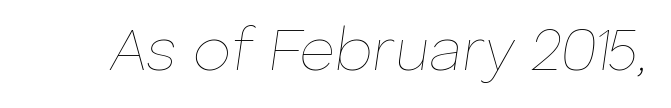
{"italic": "yes", "lean": "right", "slant_degrees": 8, "bold": "no", "weight": "thin", "width": "normal", "stroke_contrast": "low", "x_height": "medium", "monospaced": "no", "underline": "no", "letter_spacing": "normal", "letter_spacing_em": 0.0, "glyph_px": 61}
